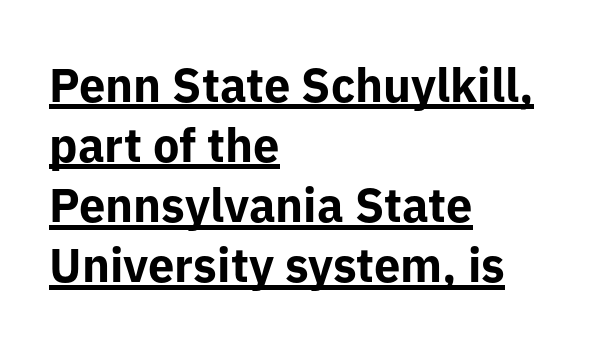
The image shows 47 px bold sans-serif type, upright; set left-aligned, normal line spacing (1.28x), normal letter spacing, underlined; low stroke contrast and a medium x-height.
